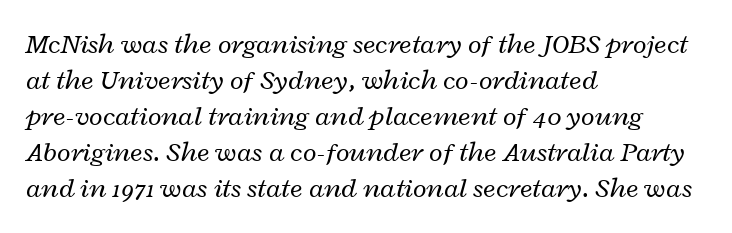
{"italic": "yes", "lean": "right", "slant_degrees": 12, "bold": "no", "weight": "regular", "width": "wide", "stroke_contrast": "low", "x_height": "medium", "monospaced": "no", "underline": "no", "align": "left", "line_spacing": "normal", "line_spacing_ratio": 1.29, "letter_spacing": "normal", "letter_spacing_em": 0.0, "glyph_px": 28}
